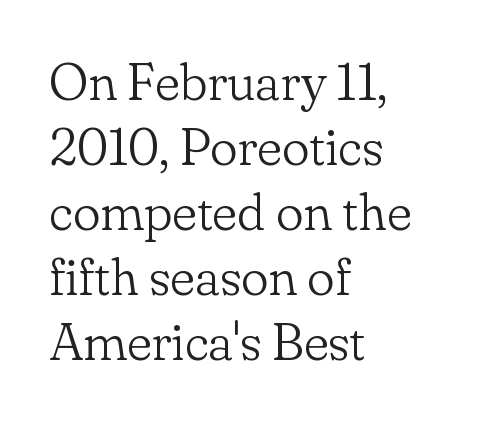
{"serif": "yes", "italic": "no", "bold": "no", "weight": "light", "width": "normal", "stroke_contrast": "low", "x_height": "small", "monospaced": "no", "underline": "no", "align": "left", "line_spacing": "normal", "line_spacing_ratio": 1.25, "letter_spacing": "normal", "letter_spacing_em": 0.0, "glyph_px": 52}
